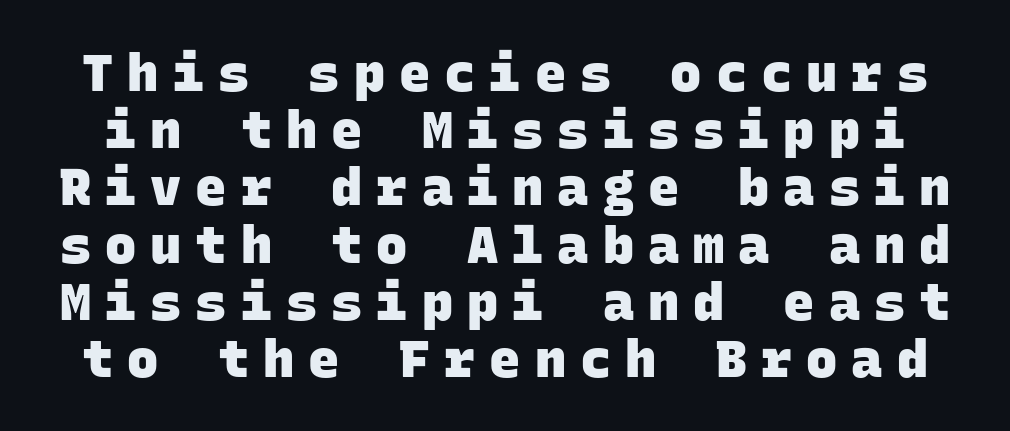
{"serif": "no", "bold": "yes", "weight": "heavy", "width": "normal", "stroke_contrast": "low", "x_height": "large", "monospaced": "yes", "underline": "no", "line_spacing": "tight", "line_spacing_ratio": 1.1, "letter_spacing": "wide", "letter_spacing_em": 0.27, "glyph_px": 52}
